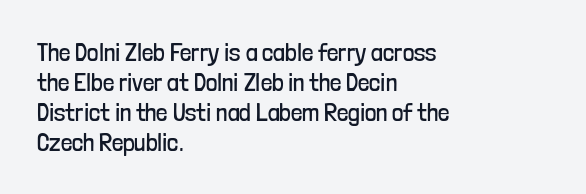
The image shows 25 px text type, upright; set left-aligned, line spacing 1.2x, normal letter spacing, not underlined.
